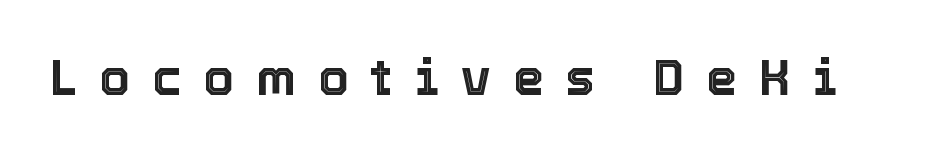
{"italic": "no", "width": "normal", "x_height": "medium", "monospaced": "no", "underline": "no", "letter_spacing": "wide", "letter_spacing_em": 0.45, "glyph_px": 49}
